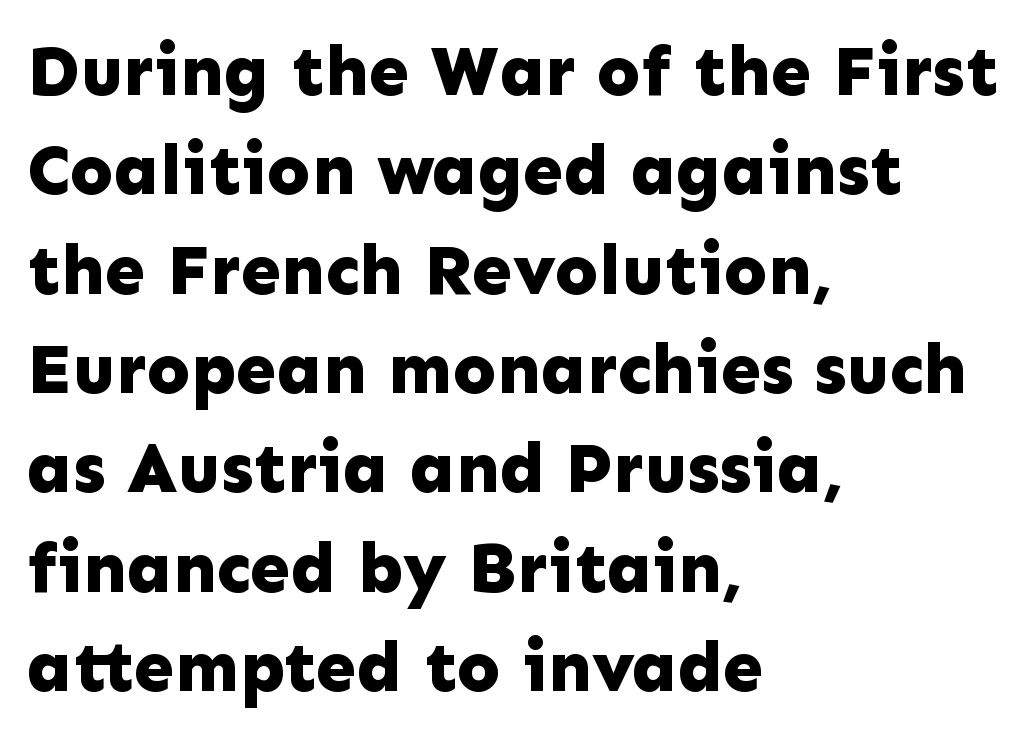
Q: Is the text bold? A: Yes.
Q: Is the text italic (slanted)? A: No, it is upright.
Q: Is the typeface a serif or a sans-serif typeface? A: Sans-serif.
Q: Is the text underlined? A: No.
Q: How is the paragraph aligned? A: Left-aligned.
Q: Is the spacing between letters normal or unusually wide? A: Normal.
Q: Is the spacing between lines tight, normal or loose? A: Normal.
Q: Width (condensed, normal, or wide)? A: Normal.
Q: Stroke contrast? A: Low.
Q: x-height? A: Medium.
Q: Monospaced? A: No.
